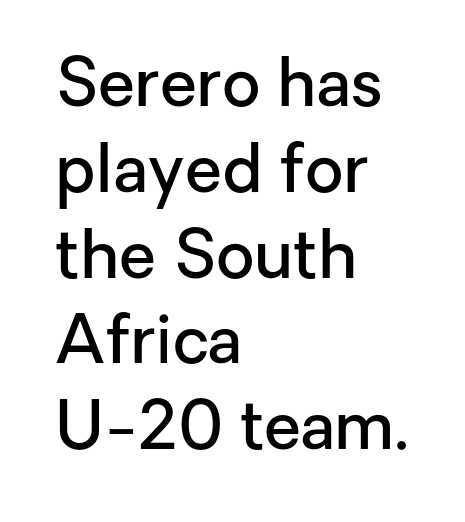
Q: Is the text bold? A: Semi-bold.
Q: Is the text italic (slanted)? A: No, it is upright.
Q: Is the typeface a serif or a sans-serif typeface? A: Sans-serif.
Q: Is the text underlined? A: No.
Q: How is the paragraph aligned? A: Left-aligned.
Q: Is the spacing between letters normal or unusually wide? A: Normal.
Q: Is the spacing between lines tight, normal or loose? A: Normal.
Q: Width (condensed, normal, or wide)? A: Normal.
Q: Stroke contrast? A: Low.
Q: x-height? A: Medium.
Q: Monospaced? A: No.
